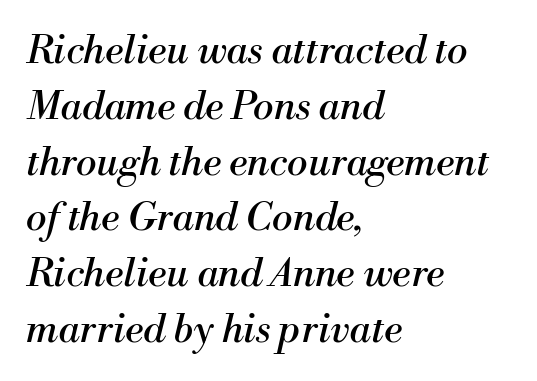
Q: Is the text bold? A: No.
Q: Is the text italic (slanted)? A: Yes, it leans right by about 13 degrees.
Q: Is the typeface a serif or a sans-serif typeface? A: Serif.
Q: Is the text underlined? A: No.
Q: How is the paragraph aligned? A: Left-aligned.
Q: Is the spacing between letters normal or unusually wide? A: Normal.
Q: Is the spacing between lines tight, normal or loose? A: Normal.
Q: Width (condensed, normal, or wide)? A: Normal.
Q: Stroke contrast? A: Medium.
Q: x-height? A: Small.
Q: Monospaced? A: No.
